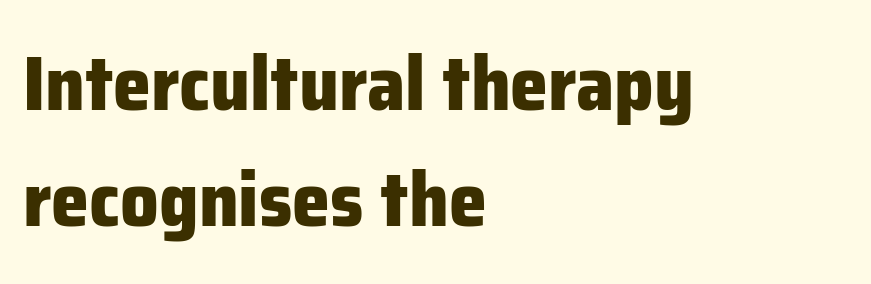
The image shows 76 px heavy sans-serif type, upright; set left-aligned, normal line spacing (1.53x), normal letter spacing, not underlined; low stroke contrast and a medium x-height.
